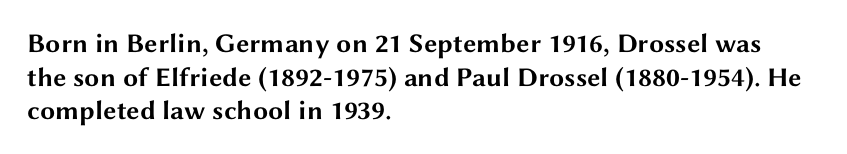
Its strokes are broad and dark, the hallmark of bold type. It's the straight-up-and-down kind of type. Regular leading. Caption: standard tracking, unaltered.
